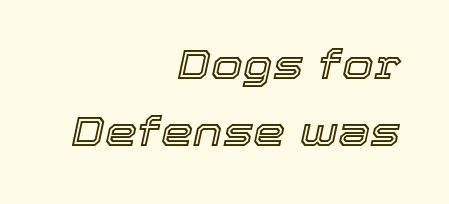
This sample uses an oblique cut, with every glyph tilted off the vertical. Every row of glyphs terminates at an identical x-position on the right. Here the glyphs are tracked normally, forming tight word shapes. Has an underline been added? It has not. The letters advance in unequal steps, a hallmark of proportional type. Summary of vertical rhythm: regular, with standard interline spacing.
